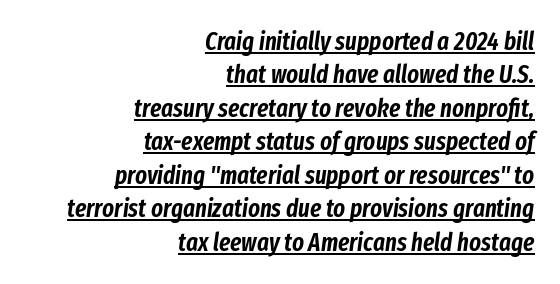
{"italic": "yes", "lean": "right", "slant_degrees": 8, "underline": "yes", "align": "right", "line_spacing": "normal", "line_spacing_ratio": 1.34, "letter_spacing": "normal", "letter_spacing_em": 0.0, "glyph_px": 25}
